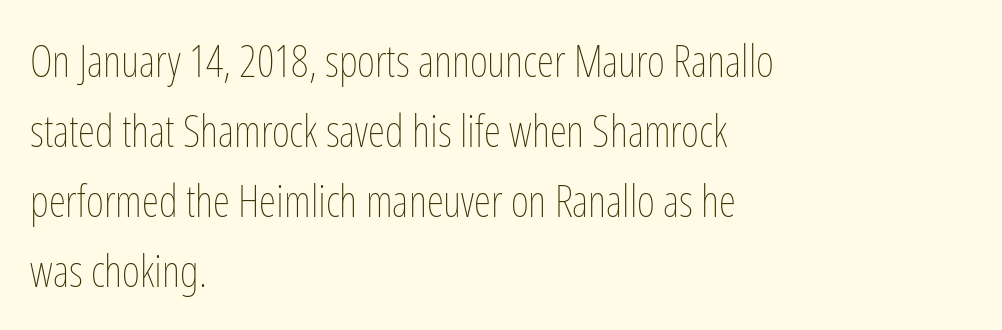
The image shows 44 px thin, condensed type, upright; set left-aligned, normal line spacing (1.59x), normal letter spacing, not underlined; low stroke contrast and a medium x-height.
